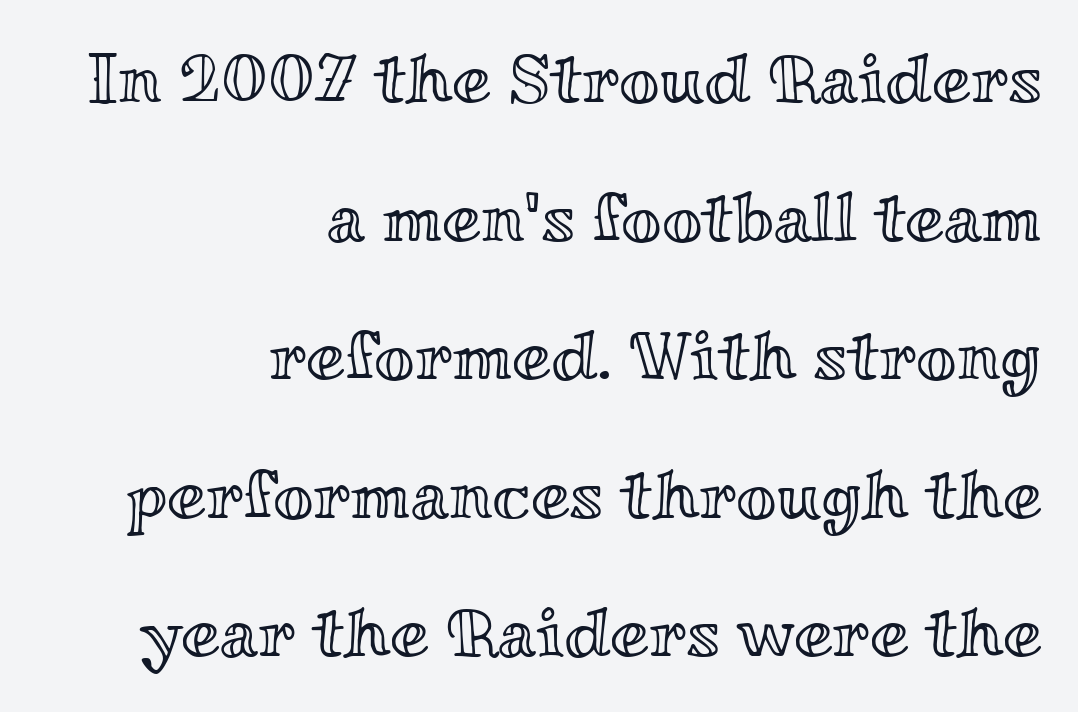
The image shows 70 px wide type, upright; set right-aligned, loose line spacing (1.98x), normal letter spacing, not underlined; a small x-height.
